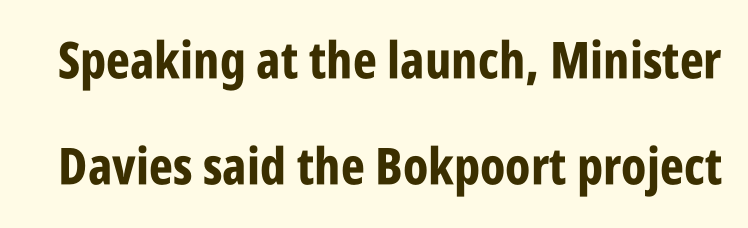
Is this a fixed-width face? No — the glyphs have proportional, varying widths. Upright lettering throughout. The rendering uses a bold face; every stroke is thick and dark. No word sits above an underline.
